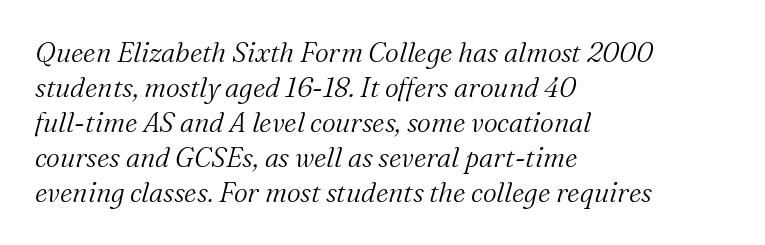
{"italic": "yes", "lean": "right", "slant_degrees": 16, "bold": "no", "underline": "no", "align": "left", "line_spacing": "normal", "line_spacing_ratio": 1.3, "letter_spacing": "normal", "letter_spacing_em": 0.0, "glyph_px": 27}
